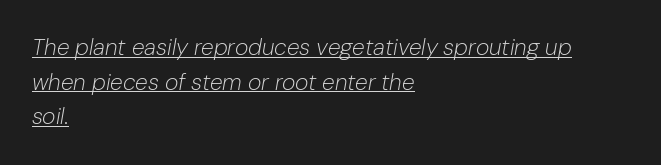
Q: Is the text bold? A: No.
Q: Is the text italic (slanted)? A: Yes, it leans right by about 10 degrees.
Q: Is the text underlined? A: Yes.
Q: How is the paragraph aligned? A: Left-aligned.
Q: Is the spacing between letters normal or unusually wide? A: Normal.
Q: Is the spacing between lines tight, normal or loose? A: Normal.
